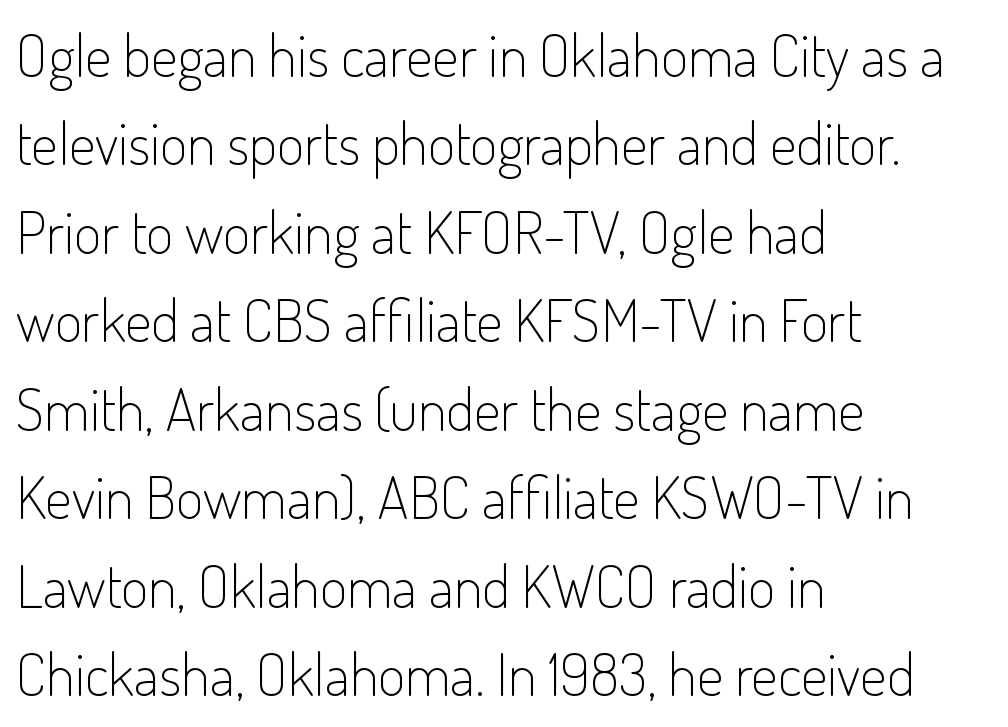
In terms of letterform style, serifs are entirely absent. The font sits on the lighter half of the weight spectrum, regular included. The designer left line spacing at the default. Glance below the letters and you will spot only blank space.
